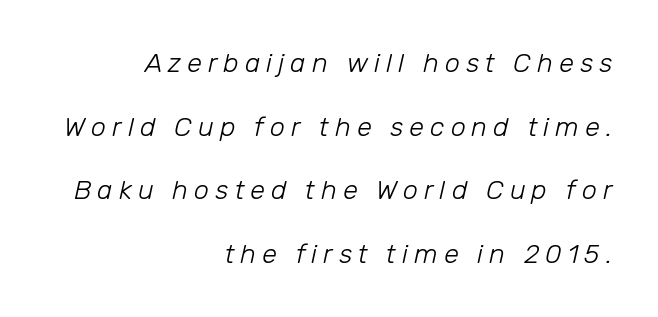
Q: Is the text bold? A: No.
Q: Is the text italic (slanted)? A: Yes, it leans right by about 12 degrees.
Q: Is the text underlined? A: No.
Q: How is the paragraph aligned? A: Right-aligned.
Q: Is the spacing between letters normal or unusually wide? A: Unusually wide.
Q: Is the spacing between lines tight, normal or loose? A: Loose.
